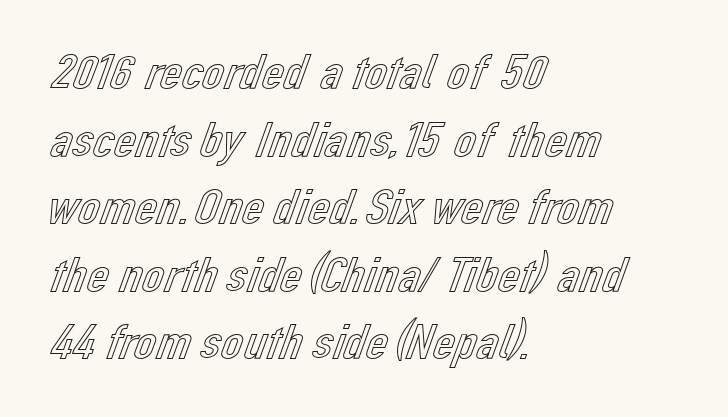
Vertically, the passage feels balanced, rows spaced as you'd expect. Casual observation: everything's shoved over to the left. Underline: absent.
